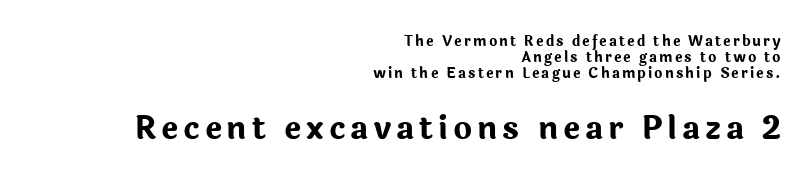
{"serif": "no", "italic": "no", "bold": "yes", "weight": "bold", "width": "normal", "stroke_contrast": "low", "x_height": "medium", "monospaced": "no", "underline": "no", "align": "right", "line_spacing": "tight", "line_spacing_ratio": 1.14, "larger_block": "second", "size_ratio": 2.29, "glyph_px": 32}
